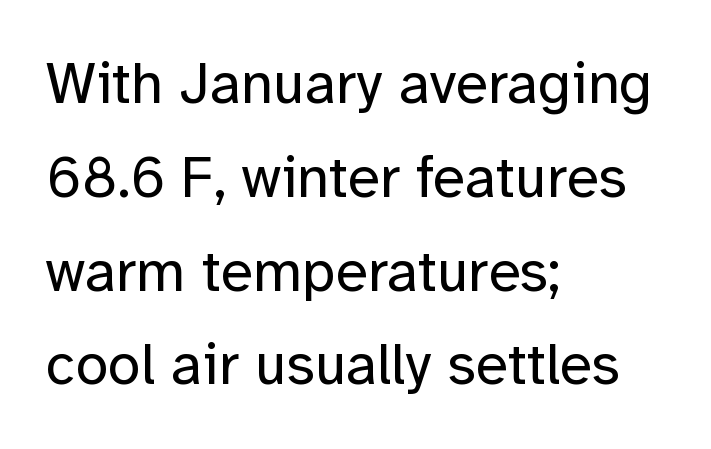
The designer went with a sans here, leaving each stem footless. Stem width sits at or under what a default text font uses. A normal amount of white space separates one row of letters from the next. Notice how the passage keeps a crisp vertical edge on the left only.
